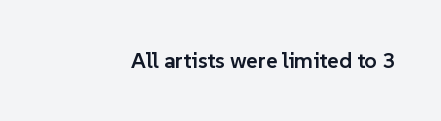
Q: Is the text bold? A: Semi-bold.
Q: Is the text italic (slanted)? A: No, it is upright.
Q: Is the text underlined? A: No.
Q: Is the spacing between letters normal or unusually wide? A: Normal.
